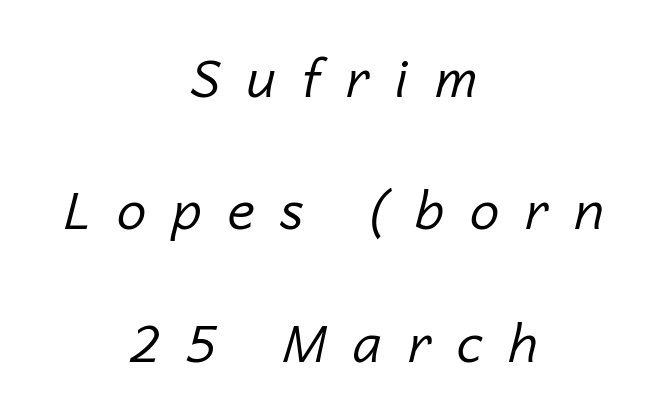
{"italic": "yes", "lean": "right", "slant_degrees": 14, "bold": "no", "weight": "regular", "width": "normal", "stroke_contrast": "low", "x_height": "medium", "monospaced": "no", "underline": "no", "align": "center", "line_spacing": "loose", "line_spacing_ratio": 2.5, "letter_spacing": "wide", "letter_spacing_em": 0.49, "glyph_px": 53}
